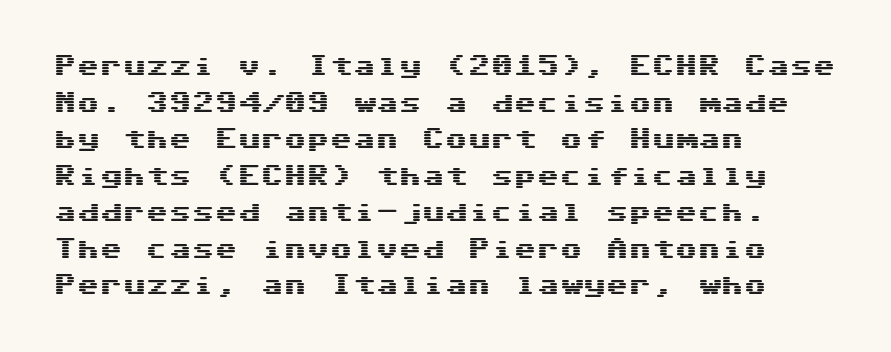
Rendered with straight, roman letterforms. Notice how the passage keeps a crisp vertical edge on the left only. A typesetter would call this leading conventional body-copy spacing. Is the letter spacing exaggerated? No — it looks like the ordinary default.
